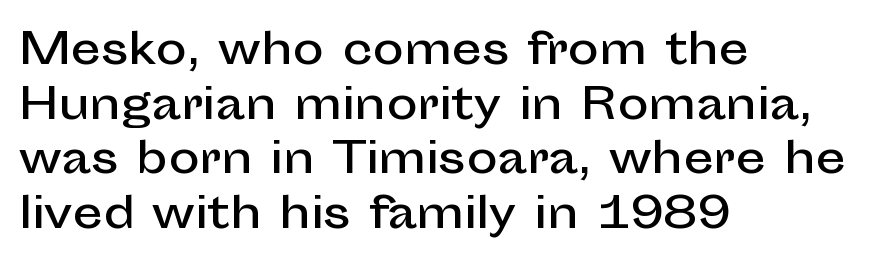
The words here are not underlined. Varying glyph widths throughout — classic text-font behaviour. Serifs: no, the terminals of the letterforms are clean. The lines sit at an ordinary, default distance from one another. Each line starts at the same left margin while the right side varies.
